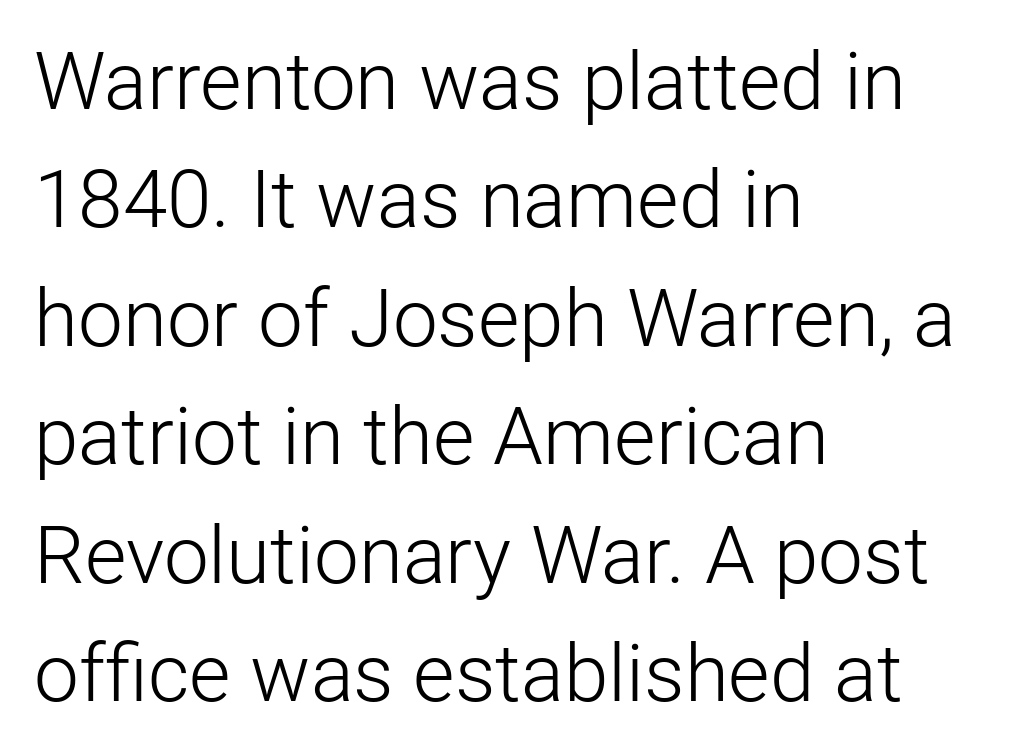
The image shows 80 px light sans-serif type, upright; set left-aligned, normal line spacing (1.48x), normal letter spacing, not underlined; low stroke contrast and a medium x-height.
